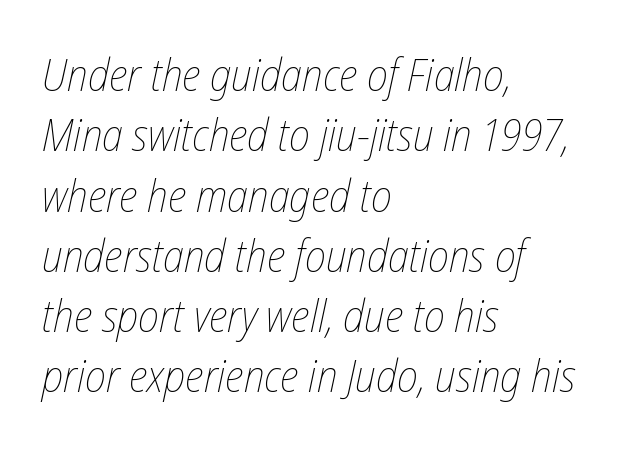
Q: Is the text bold? A: No.
Q: Is the text italic (slanted)? A: Yes, it leans right by about 12 degrees.
Q: Is the text underlined? A: No.
Q: How is the paragraph aligned? A: Left-aligned.
Q: Is the spacing between letters normal or unusually wide? A: Normal.
Q: Is the spacing between lines tight, normal or loose? A: Normal.
Q: Width (condensed, normal, or wide)? A: Condensed.
Q: Stroke contrast? A: Low.
Q: x-height? A: Medium.
Q: Monospaced? A: No.
